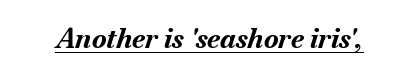
Quick note: italic. Stroke thickness is high; the sample reads as a true bold. The gaps between neighbouring characters are ordinary and unremarkable. Somebody hit Ctrl+U on this one — the words are underlined.
